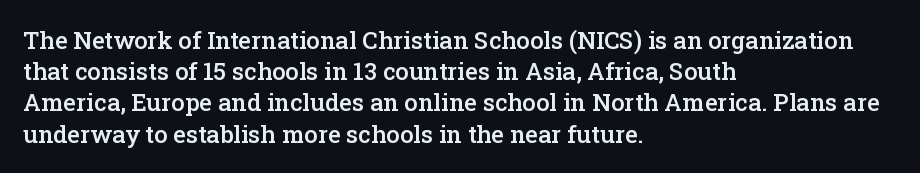
{"italic": "no", "bold": "semi", "underline": "no", "align": "left", "line_spacing": "normal", "line_spacing_ratio": 1.3, "letter_spacing": "normal", "letter_spacing_em": 0.0, "glyph_px": 24}
